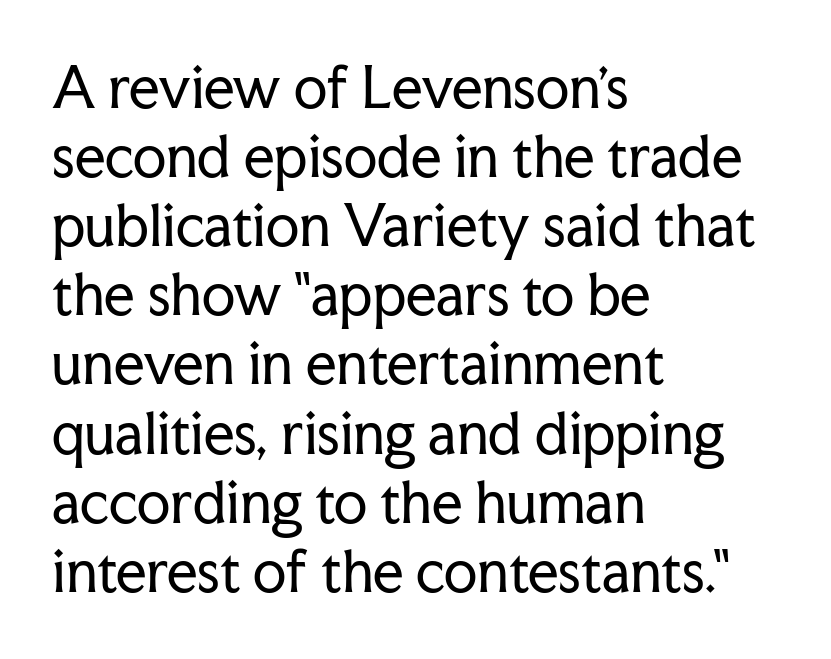
In terms of posture, this sample is upright. This sample keeps an unexceptional amount of space between lines. The typeface chosen for these lines features serifs. Proportional: the letters do not fall into vertical columns.
